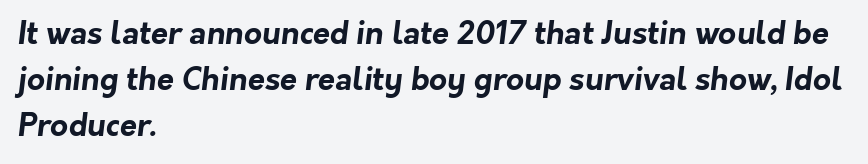
This sample is left-justified, so line endings fall wherever the words run out. Typesetter's note: full bold, strokes at maximum text heaviness. Do the characters align in a grid? No, the font is proportional. In terms of leading, this rendering sits right in the middle. Grotesque or geometric, the face here clearly has no serifs. The letterforms sit shoulder to shoulder at normal distance.
